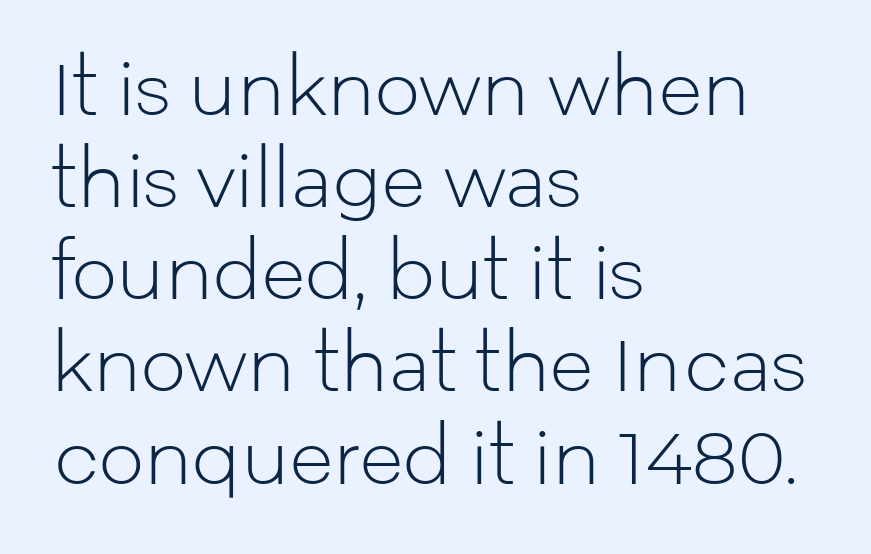
{"serif": "no", "italic": "no", "bold": "no", "weight": "light", "width": "normal", "stroke_contrast": "low", "x_height": "medium", "monospaced": "no", "underline": "no", "align": "left", "line_spacing": "normal", "line_spacing_ratio": 1.28, "letter_spacing": "normal", "letter_spacing_em": 0.0, "glyph_px": 72}
